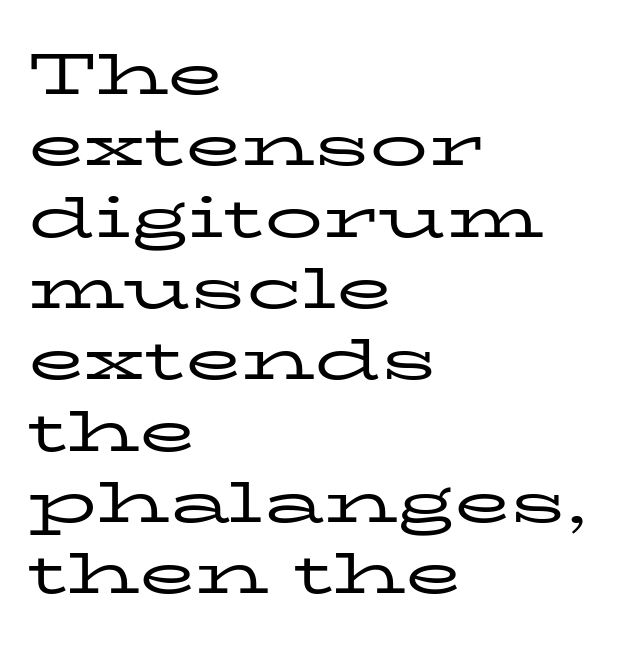
This sample is left-justified, so line endings fall wherever the words run out. Words appear dense and cohesive because spacing is normal. It's the straight-up-and-down kind of type. Bold? No — there's no thickening of the strokes. Proportional: the letters do not fall into vertical columns.
